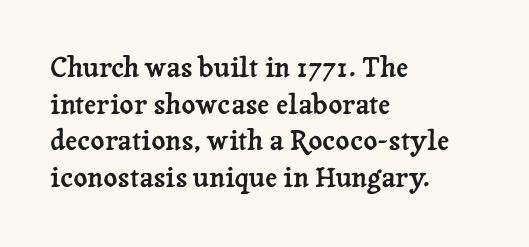
The image shows 27 px text type, upright; set left-aligned, normal line spacing (1.36x), normal letter spacing, not underlined.
